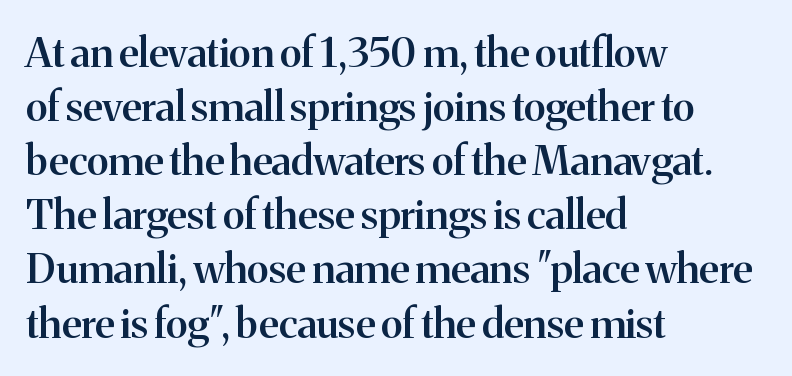
Horizontal alignment here is leftward, the default for most running prose. Characters remain perfectly vertical along every line. Nothing unusual about the tracking: characters are spaced as the font intends. Moderately thickened strokes mark this as semibold type. The letters carry serifs — small finishing strokes at the ends of their stems. These lines are rendered in a variable-pitch font.
